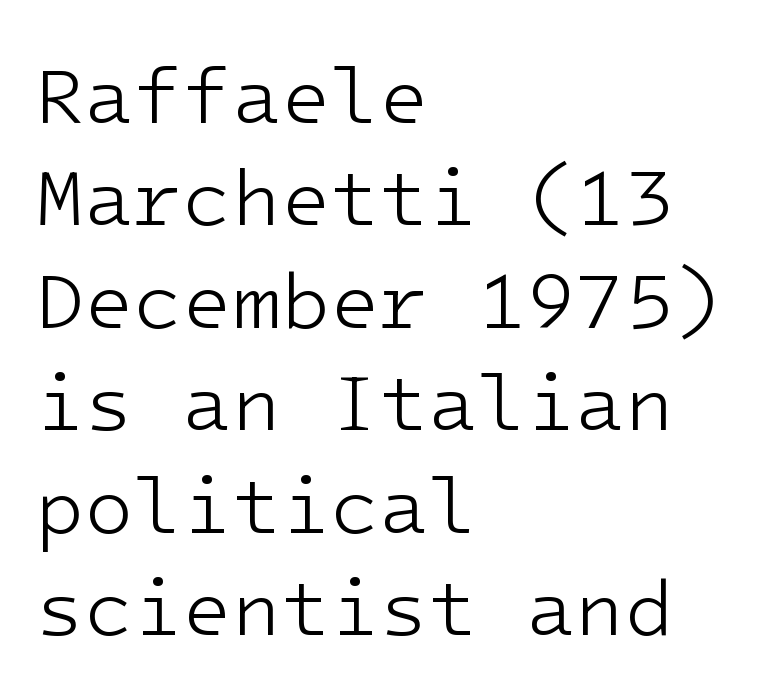
Q: Is the text bold? A: No.
Q: Is the text italic (slanted)? A: No, it is upright.
Q: Is the typeface a serif or a sans-serif typeface? A: Sans-serif.
Q: Is the text underlined? A: No.
Q: How is the paragraph aligned? A: Left-aligned.
Q: Is the spacing between letters normal or unusually wide? A: Normal.
Q: Is the spacing between lines tight, normal or loose? A: Normal.
Q: Width (condensed, normal, or wide)? A: Normal.
Q: Stroke contrast? A: Low.
Q: x-height? A: Medium.
Q: Monospaced? A: Yes.
